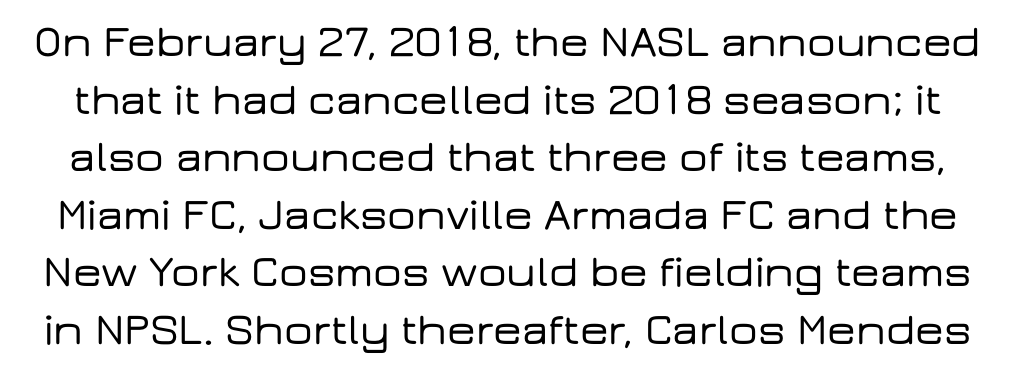
Q: Is the text italic (slanted)? A: No, it is upright.
Q: Is the typeface a serif or a sans-serif typeface? A: Sans-serif.
Q: Is the text underlined? A: No.
Q: Is the spacing between letters normal or unusually wide? A: Normal.
Q: Is the spacing between lines tight, normal or loose? A: Normal.
Q: Width (condensed, normal, or wide)? A: Wide.
Q: Stroke contrast? A: Low.
Q: x-height? A: Medium.
Q: Monospaced? A: No.
